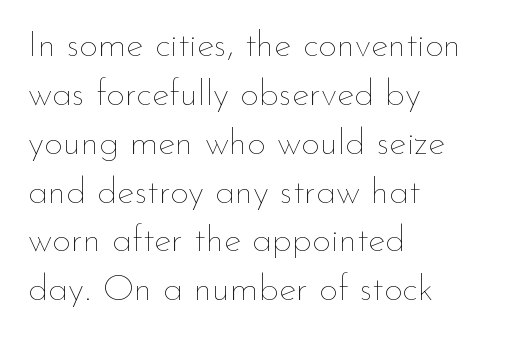
The space beneath each line is pristine and unruled. Here the glyphs are tracked normally, forming tight word shapes. The rendering uses natural spacing where letterforms have individual widths. Normally led — the rows are evenly, conventionally spaced.
